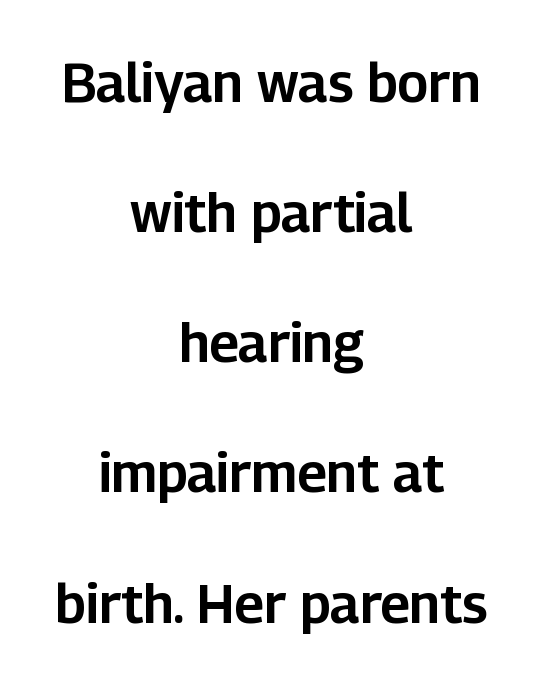
The image shows 54 px sans-serif type, upright; set centered, loose line spacing (2.41x), normal letter spacing, not underlined; low stroke contrast and a medium x-height.
